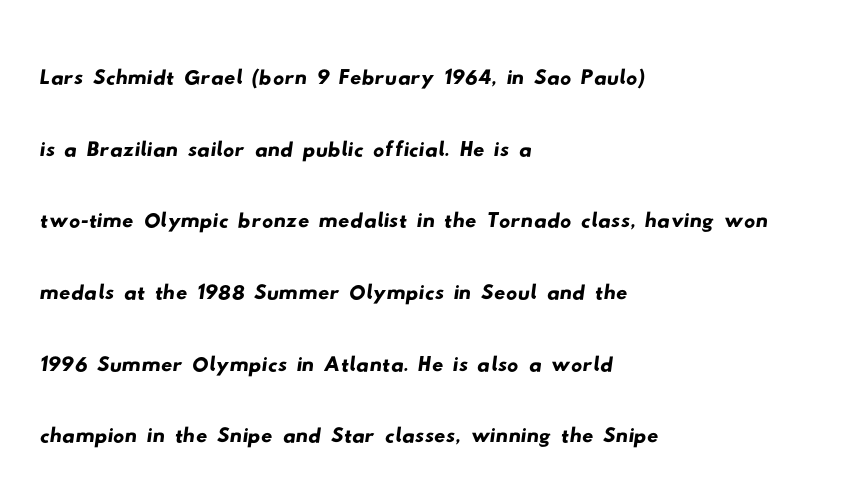
The image shows 56 px wide sans-serif type; set left-aligned, normal line spacing (1.28x), normal letter spacing, not underlined; low stroke contrast and a small x-height.
